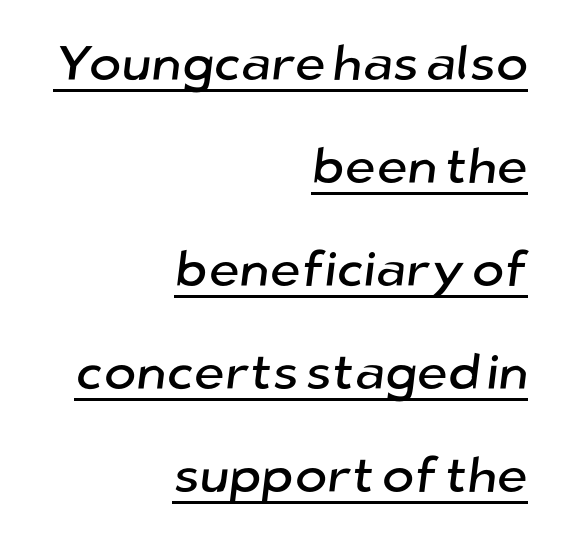
Letter spacing: default. Varying glyph widths throughout — classic text-font behaviour. The type family on display is of the sans-serif kind. This sample trades compactness for vertical openness between lines. This sample is right-justified, so line beginnings fall wherever the words allow.
